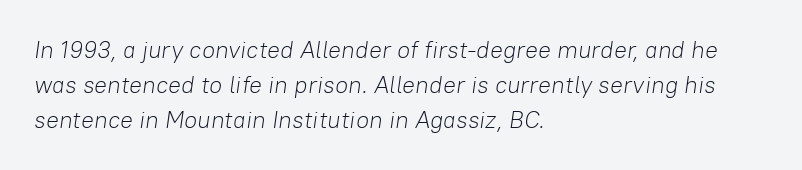
Q: Is the text bold? A: No.
Q: Is the text italic (slanted)? A: Yes, it leans right by about 8 degrees.
Q: Is the text underlined? A: No.
Q: How is the paragraph aligned? A: Left-aligned.
Q: Is the spacing between letters normal or unusually wide? A: Normal.
Q: Is the spacing between lines tight, normal or loose? A: Normal.
